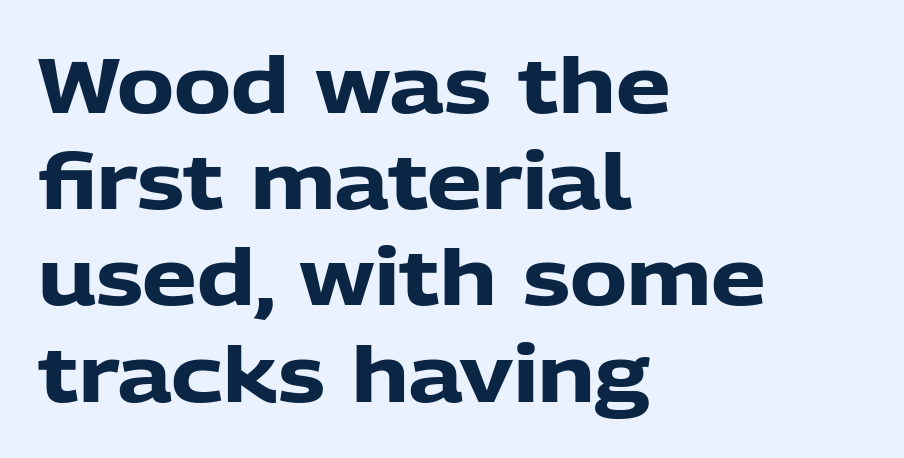
Q: Is the text bold? A: Yes.
Q: Is the text italic (slanted)? A: No, it is upright.
Q: Is the typeface a serif or a sans-serif typeface? A: Sans-serif.
Q: Is the text underlined? A: No.
Q: How is the paragraph aligned? A: Left-aligned.
Q: Is the spacing between letters normal or unusually wide? A: Normal.
Q: Is the spacing between lines tight, normal or loose? A: Normal.
Q: Width (condensed, normal, or wide)? A: Normal.
Q: Stroke contrast? A: Low.
Q: x-height? A: Medium.
Q: Monospaced? A: No.
